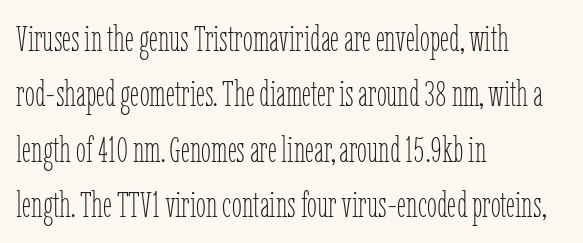
The letters sit at their default tracking, neither squeezed nor spread. Typeset ragged right — the left edge is the straight one. Each stroke keeps to a modest, everyday thickness or less. Is there much room between lines? A standard amount, neither cramped nor airy. The string is rendered with underlining switched off.
